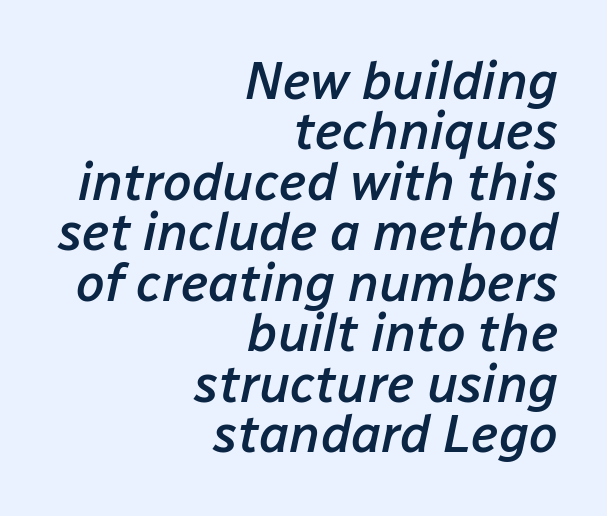
The image shows 52 px semibold type, italic (leaning right); set right-aligned, tight line spacing (0.97x), normal letter spacing, not underlined; low stroke contrast and a medium x-height.
